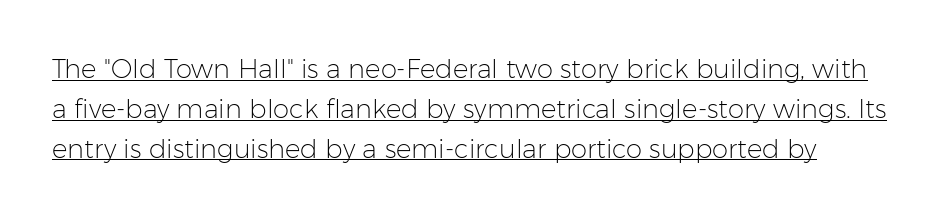
{"italic": "no", "bold": "no", "underline": "yes", "line_spacing": "normal", "line_spacing_ratio": 1.53, "letter_spacing": "normal", "letter_spacing_em": 0.0, "glyph_px": 26}
